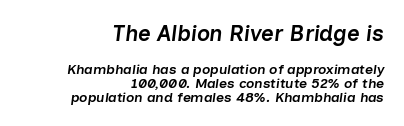
Q: Is the text bold? A: Semi-bold.
Q: Is the text italic (slanted)? A: Yes, it leans right by about 7 degrees.
Q: Is the text underlined? A: No.
Q: How is the paragraph aligned? A: Right-aligned.
Q: Is the spacing between letters normal or unusually wide? A: Normal.
Q: Is the spacing between lines tight, normal or loose? A: Tight.
Q: Which block of text is set in a larger size, the first (top) or the second (bottom)? A: The first (top) one.
